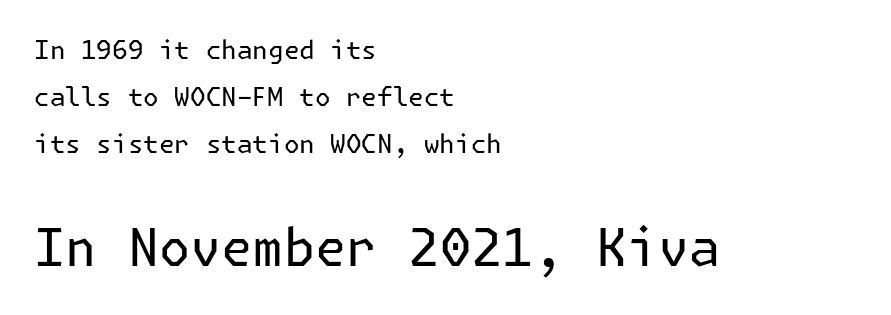
{"serif": "no", "italic": "no", "bold": "no", "weight": "regular", "width": "normal", "stroke_contrast": "low", "x_height": "medium", "underline": "no", "align": "left", "line_spacing_ratio": 1.8, "letter_spacing": "normal", "letter_spacing_em": 0.0, "larger_block": "second", "size_ratio": 2.0, "glyph_px": 52}
